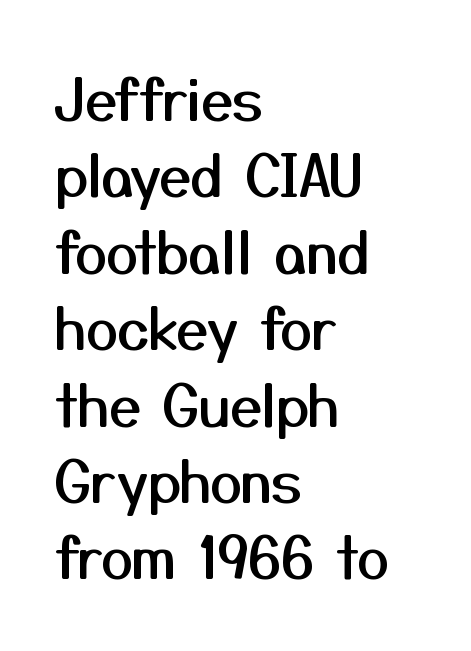
{"serif": "no", "italic": "no", "width": "normal", "stroke_contrast": "medium", "x_height": "medium", "monospaced": "no", "underline": "no", "align": "left", "line_spacing": "normal", "line_spacing_ratio": 1.34, "letter_spacing": "normal", "letter_spacing_em": 0.0, "glyph_px": 57}
